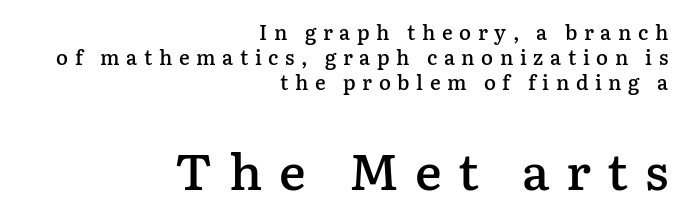
The image shows 50 px semibold serif type, upright; set right-aligned, normal line spacing (1.25x), unusually wide letter spacing (+0.33 em), not underlined; the second (bottom) block is 2.5x larger; low stroke contrast and a medium x-height.
